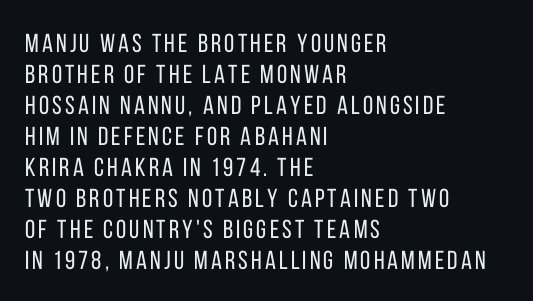
In CSS terms this would be text-align: left. Weight: in the light-to-regular range. Upright lettering throughout. No word sits above an underline.
